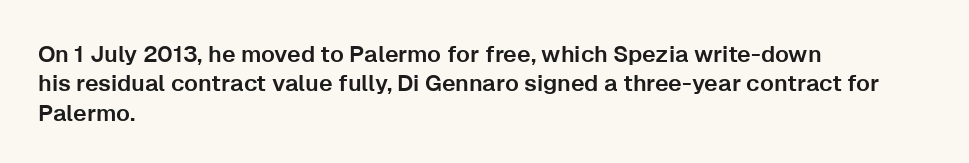
Q: Is the text italic (slanted)? A: No, it is upright.
Q: Is the text underlined? A: No.
Q: How is the paragraph aligned? A: Left-aligned.
Q: Is the spacing between letters normal or unusually wide? A: Normal.
Q: Is the spacing between lines tight, normal or loose? A: Normal.
